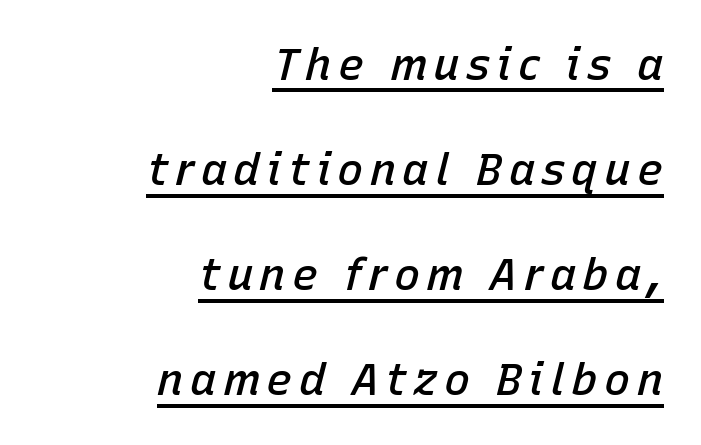
The image shows 44 px semibold type, italic (leaning right); set right-aligned, loose line spacing (2.39x), underlined; low stroke contrast and a medium x-height.
